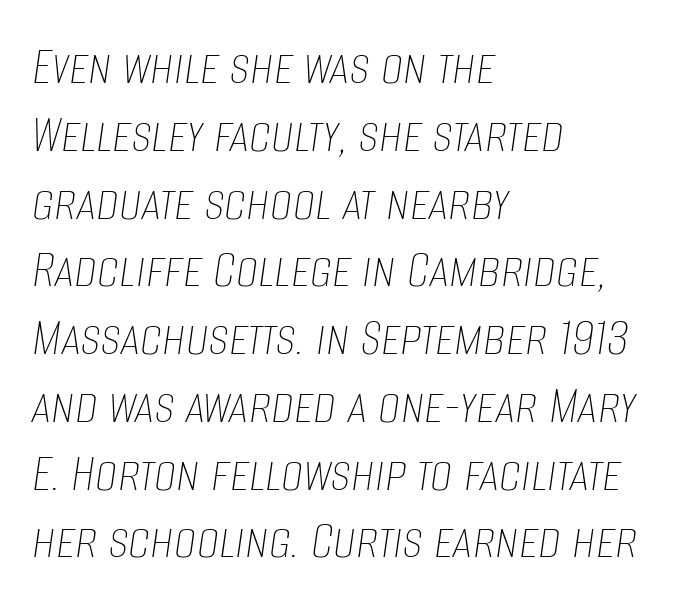
The image shows 56 px thin, condensed type, italic (leaning right); set left-aligned, line spacing 1.21x, normal letter spacing, not underlined; low stroke contrast and a large x-height.
